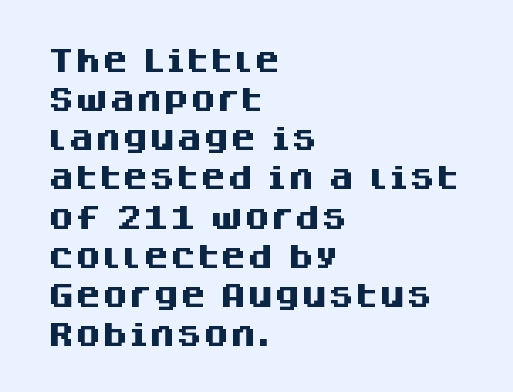
The image shows 27 px bold type, upright; set left-aligned, normal line spacing (1.45x), normal letter spacing, not underlined.
